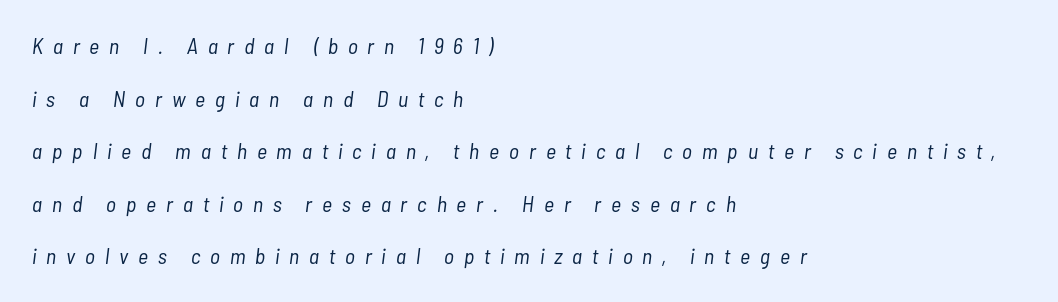
Q: Is the text bold? A: No.
Q: Is the text italic (slanted)? A: Yes, it leans right by about 7 degrees.
Q: Is the text underlined? A: No.
Q: How is the paragraph aligned? A: Left-aligned.
Q: Is the spacing between letters normal or unusually wide? A: Unusually wide.
Q: Is the spacing between lines tight, normal or loose? A: Loose.
